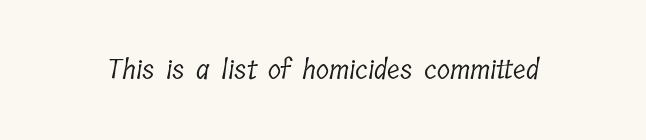
{"bold": "no", "underline": "no", "letter_spacing": "normal", "letter_spacing_em": 0.0, "glyph_px": 27}
